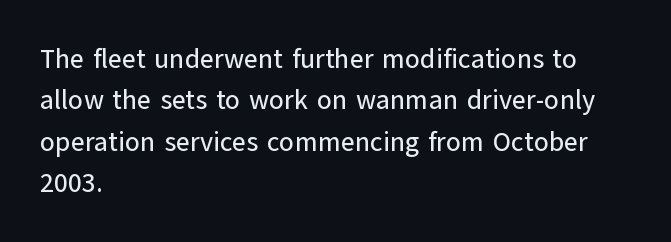
Successive baselines arrive at the customary interval. Short and long lines alike share a common starting point at left. Italic: no, the glyphs are upright roman. Short note: letters normally spaced. Quick note: underline off.
